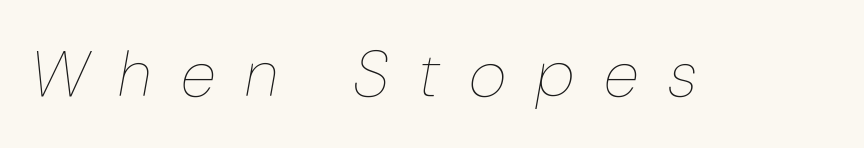
Unmarked baselines from the first word to the last. These lines are rendered in a variable-pitch font. Rendered with sloped, italic letterforms. Loose tracking; the words dissolve into strings of separated letters. Weight: not bold — regular or lighter.
